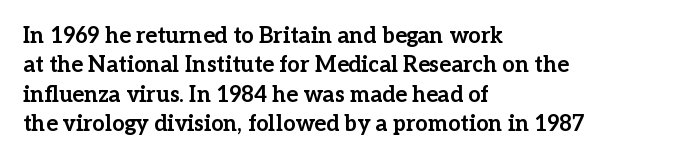
Q: Is the text bold? A: Yes.
Q: Is the text italic (slanted)? A: No, it is upright.
Q: Is the text underlined? A: No.
Q: How is the paragraph aligned? A: Left-aligned.
Q: Is the spacing between letters normal or unusually wide? A: Normal.
Q: Is the spacing between lines tight, normal or loose? A: Normal.
